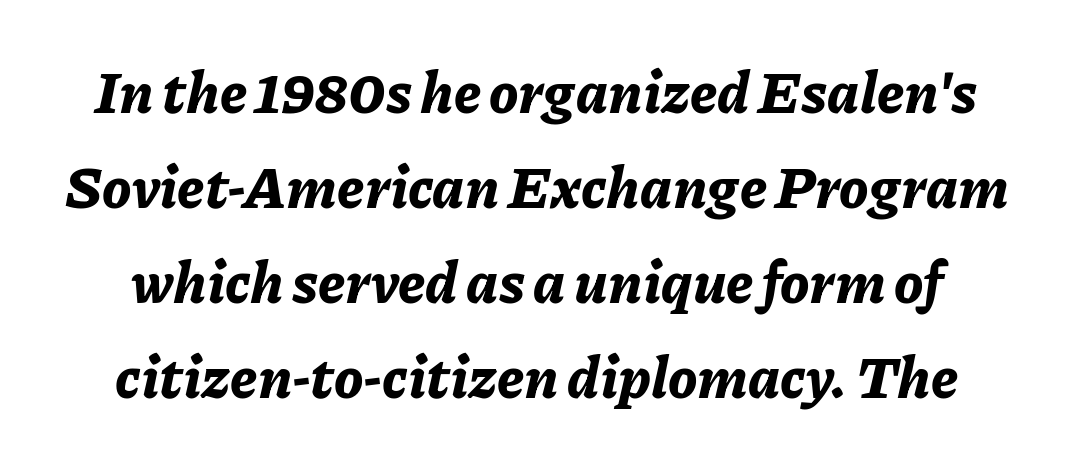
The image shows 58 px bold type, italic (leaning right); set normal line spacing (1.64x), normal letter spacing, not underlined; low stroke contrast and a medium x-height.
